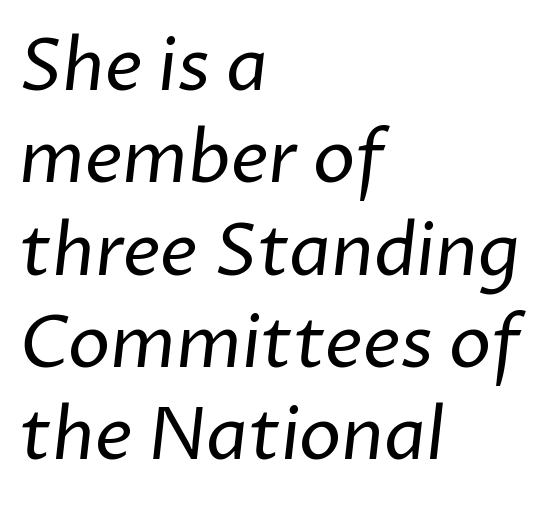
The image shows 71 px regular-weight sans-serif type; set left-aligned, normal line spacing (1.3x), normal letter spacing, not underlined; low stroke contrast and a medium x-height.
